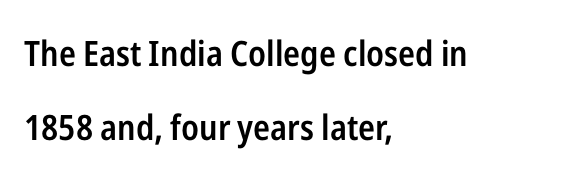
Every row of glyphs begins at an identical x-position on the left. The line texture is even and compact thanks to regular tracking. Character widths vary here, with narrow letters taking less room than wide ones. Every stem runs plumb, perpendicular to the baseline. A somewhat darkened texture: the type is semibold rather than bold. The words here are not underlined.
